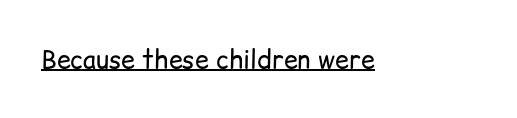
{"italic": "no", "bold": "no", "underline": "yes", "letter_spacing": "normal", "letter_spacing_em": 0.0, "glyph_px": 25}
